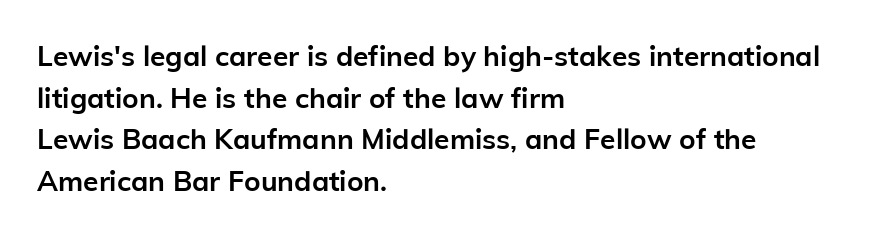
Each line starts at the same left margin while the right side varies. Stroke thickness is high; the sample reads as a true bold. The letters advance in unequal steps, a hallmark of proportional type. Students, observe: this is what conventionally led text looks like.
